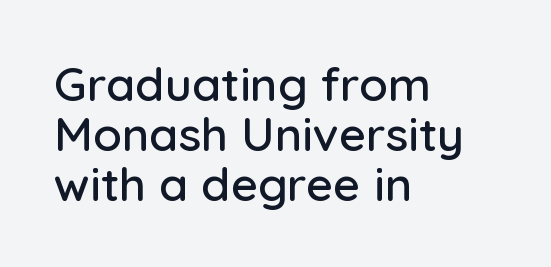
{"serif": "no", "italic": "no", "width": "normal", "stroke_contrast": "low", "x_height": "medium", "monospaced": "no", "underline": "no", "align": "left", "line_spacing": "tight", "line_spacing_ratio": 1.06, "letter_spacing": "normal", "letter_spacing_em": 0.0, "glyph_px": 47}
